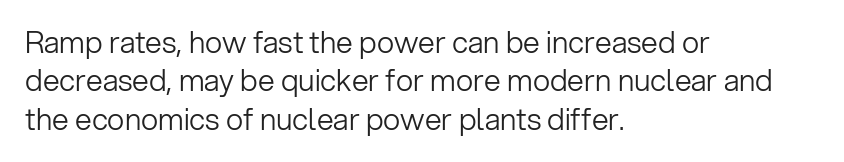
Q: Is the text bold? A: No.
Q: Is the text italic (slanted)? A: No, it is upright.
Q: Is the typeface a serif or a sans-serif typeface? A: Sans-serif.
Q: Is the text underlined? A: No.
Q: How is the paragraph aligned? A: Left-aligned.
Q: Is the spacing between letters normal or unusually wide? A: Normal.
Q: Is the spacing between lines tight, normal or loose? A: Normal.
Q: Width (condensed, normal, or wide)? A: Normal.
Q: Stroke contrast? A: Low.
Q: x-height? A: Medium.
Q: Monospaced? A: No.
